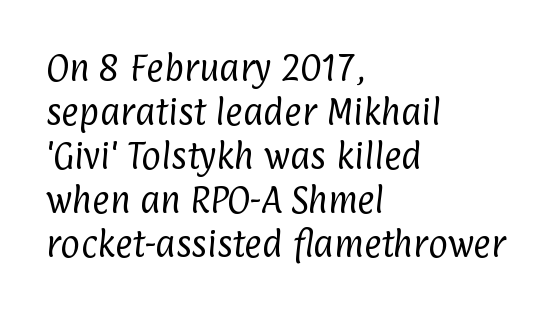
Q: Is the text bold? A: No.
Q: Is the typeface a serif or a sans-serif typeface? A: Sans-serif.
Q: Is the text underlined? A: No.
Q: How is the paragraph aligned? A: Left-aligned.
Q: Is the spacing between letters normal or unusually wide? A: Normal.
Q: Is the spacing between lines tight, normal or loose? A: Normal.
Q: Width (condensed, normal, or wide)? A: Condensed.
Q: Stroke contrast? A: Low.
Q: x-height? A: Medium.
Q: Monospaced? A: No.
